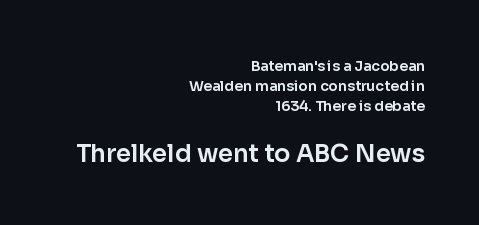
Does the leading feel generous? No, just average. Quick note: not italic, upright. Just letters on the line, the space beneath them empty. The face used here is rendered with its standard letterfit. The face used here appears at its bigger size in the lower chunk.
